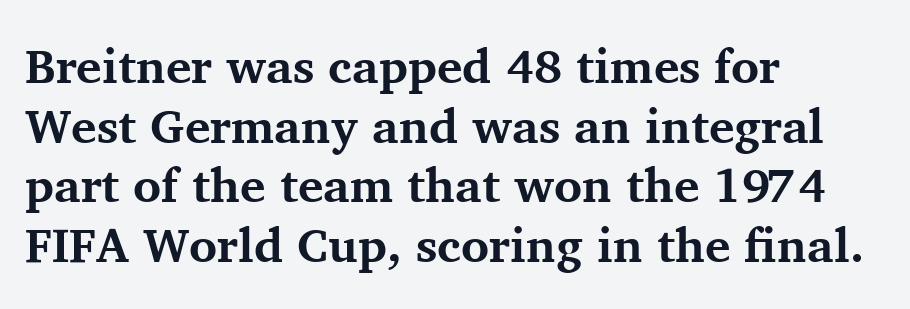
The lines in this sample share a left origin and differ only in where they stop. Thick stems and heavy bowls — unmistakably bold. Spacing verdict: proportional, widths tailored to each character. The passage shown has conventional tracking throughout.
